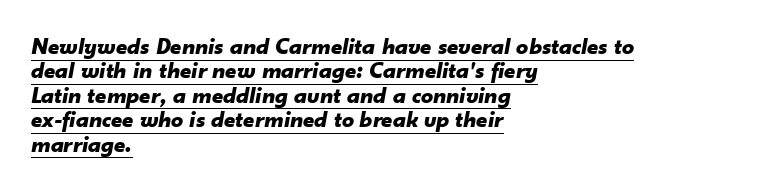
A typographer would call this underscored text. The lines are quadded left. This sample trades vertical openness for compactness between lines. The strokes are fattened all the way to bold. The letters sit at their default tracking, neither squeezed nor spread. The whole block is typeset with a tilt.
